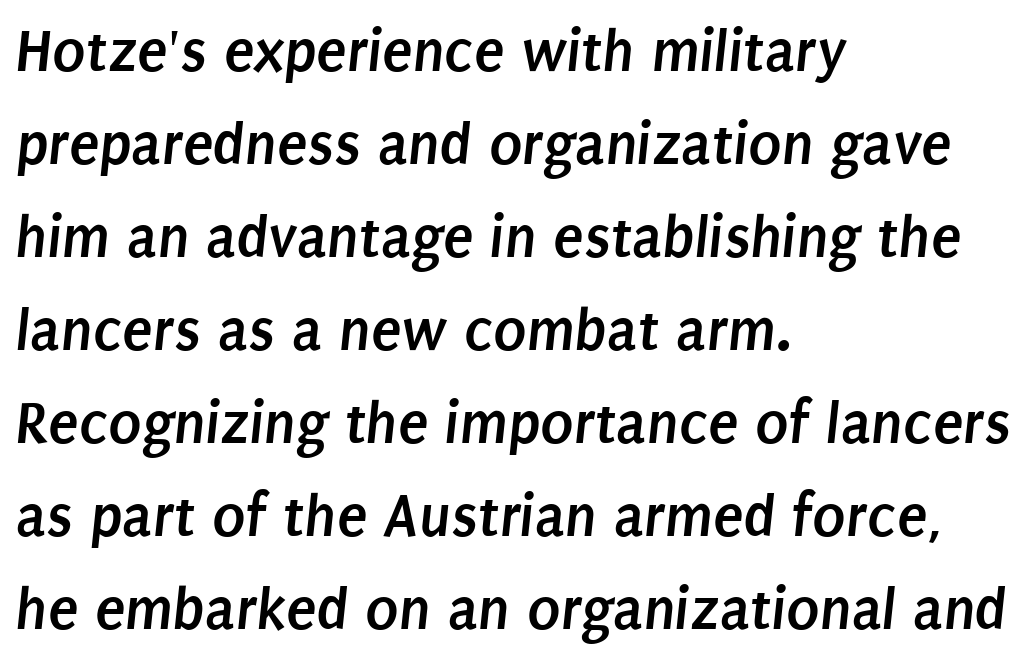
{"serif": "no", "bold": "yes", "weight": "semibold", "width": "condensed", "stroke_contrast": "low", "x_height": "large", "monospaced": "no", "underline": "no", "align": "left", "line_spacing": "normal", "line_spacing_ratio": 1.5, "letter_spacing": "normal", "letter_spacing_em": 0.0, "glyph_px": 62}
